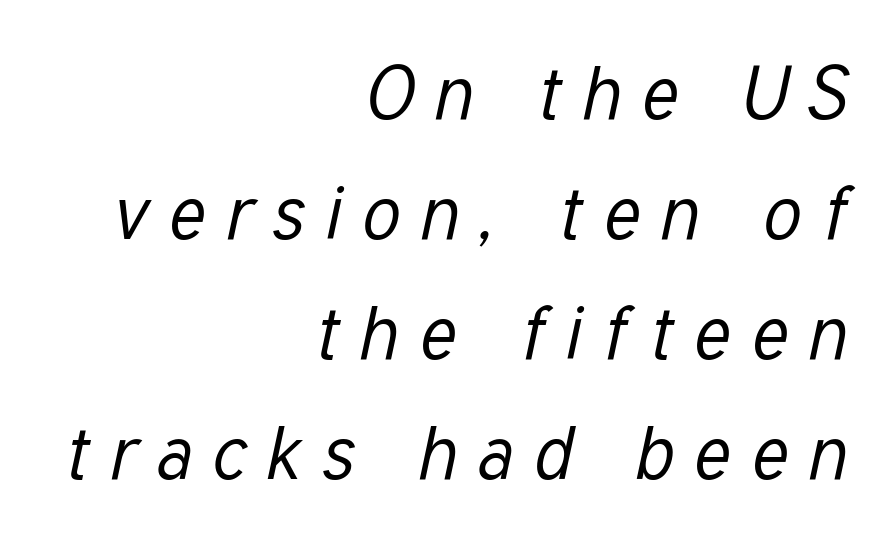
This is oblique type, the kind used for emphasis or titles. Has an underline been added? It has not. Here the designer chose a conventional face with non-uniform glyph widths. Weight: in the light-to-regular range. Whoever set this chose a conventional vertical rhythm.
